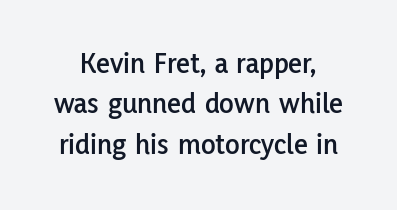
The image shows 30 px sans-serif type, upright; set normal line spacing (1.35x), normal letter spacing, not underlined; low stroke contrast and a medium x-height.
